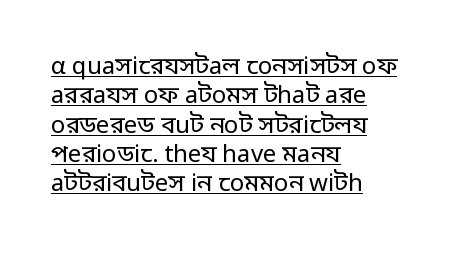
The image shows 24 px text type, upright; set left-aligned, line spacing 1.22x, normal letter spacing, underlined.
